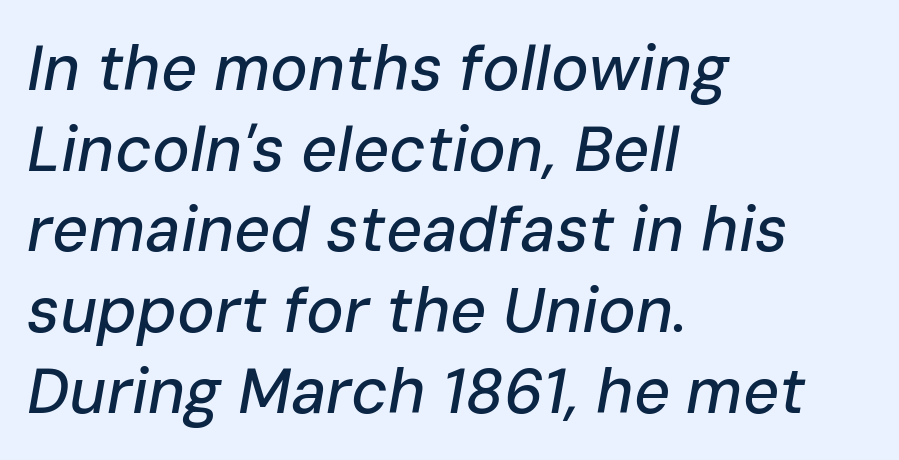
{"italic": "yes", "lean": "right", "slant_degrees": 10, "width": "normal", "stroke_contrast": "low", "x_height": "medium", "monospaced": "no", "underline": "no", "align": "left", "line_spacing": "normal", "line_spacing_ratio": 1.28, "letter_spacing": "normal", "letter_spacing_em": 0.0, "glyph_px": 63}
